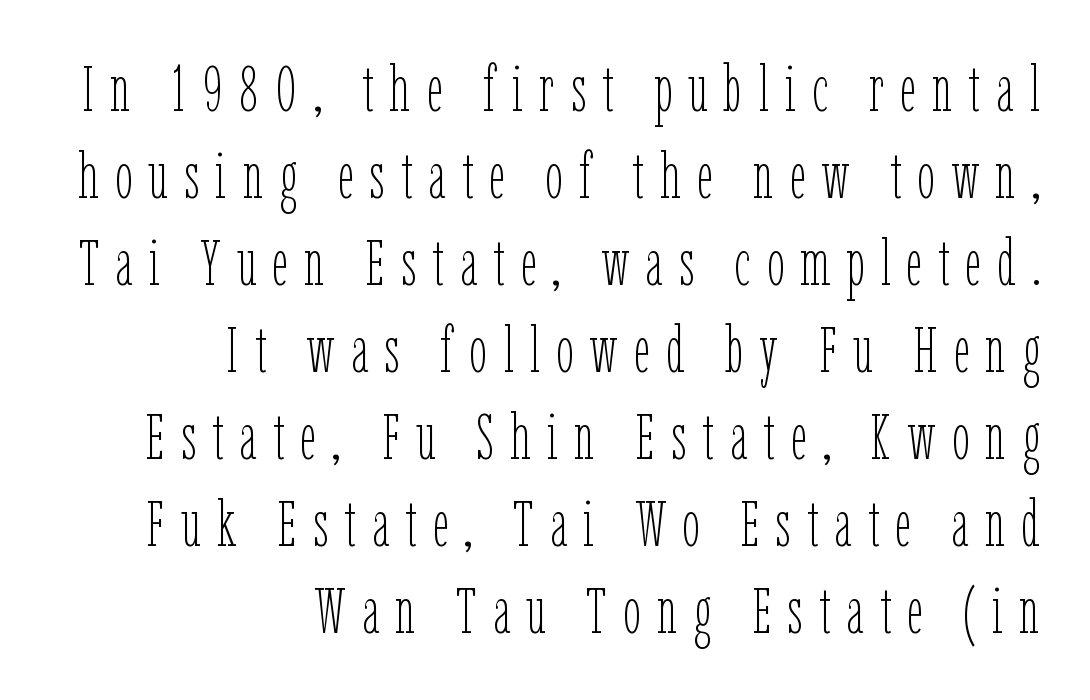
The image shows 64 px thin, condensed type, upright; set right-aligned, normal line spacing (1.36x), unusually wide letter spacing (+0.25 em), not underlined; low stroke contrast and a medium x-height.
